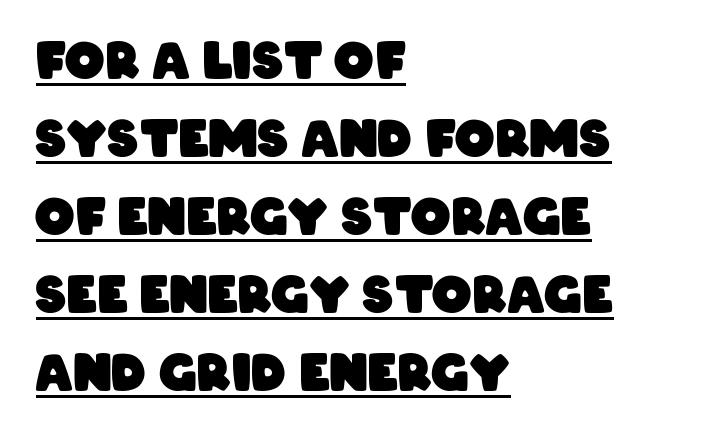
Emphasis by weight is at full strength: bold. Looks like someone drew a line under every word here. Where is the straight margin? On the left. This sample keeps an unexceptional amount of space between lines.
